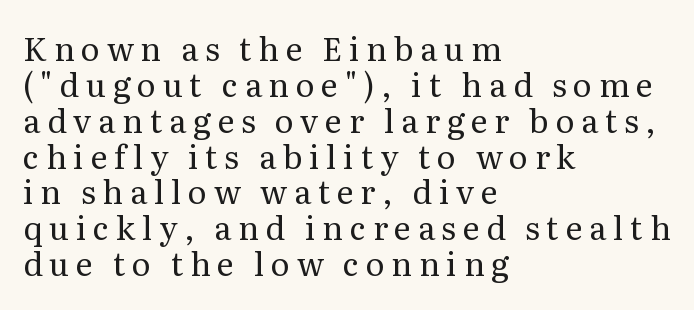
The image shows 32 px regular-weight serif type, upright; set left-aligned, tight line spacing (1.12x), unusually wide letter spacing (+0.21 em), not underlined; medium stroke contrast and a medium x-height.
